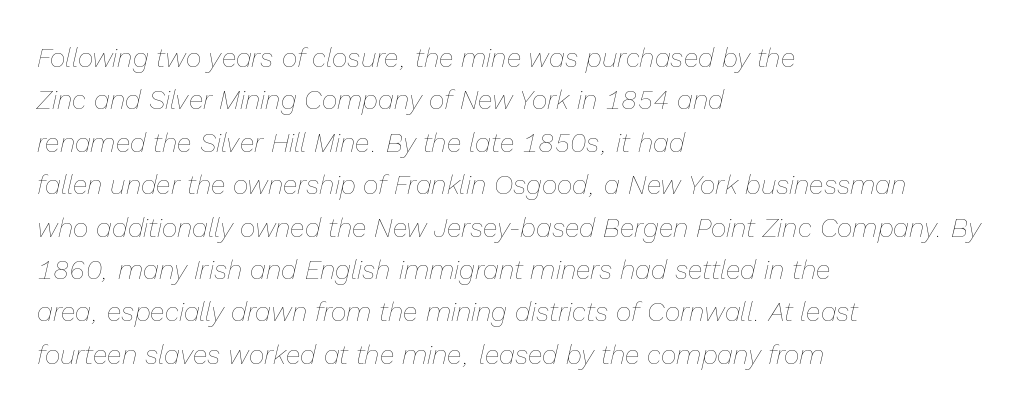
Slant detected: the letters are inclined. This sample is left-justified, so line endings fall wherever the words run out. This reads as an unemphasized weight, regular at the heaviest. Is there much room between lines? A standard amount, neither cramped nor airy. Look at the tracking — it's just the regular setting, nothing added. The space beneath each line is pristine and unruled.
